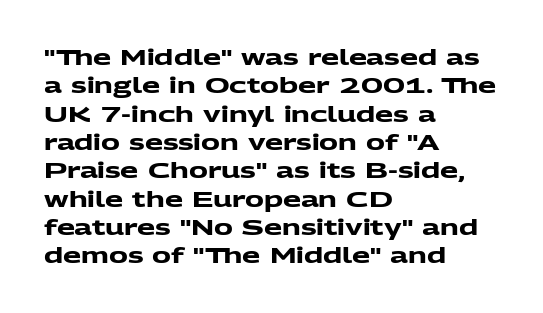
A typesetter would call this leading conventional body-copy spacing. Is the block centered? No — it sits flush against the left margin. Characters follow at the spacing the type designer built in. Strokes here are thick enough to call this a true bold. The foot of each line stays bare and open.
